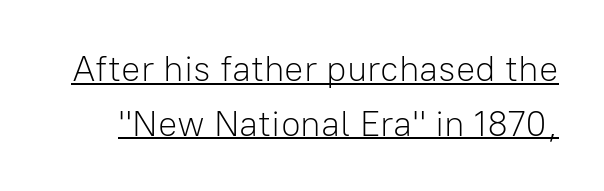
{"serif": "no", "italic": "no", "bold": "no", "weight": "light", "width": "normal", "stroke_contrast": "low", "x_height": "medium", "monospaced": "no", "underline": "yes", "line_spacing": "normal", "line_spacing_ratio": 1.52, "letter_spacing": "normal", "letter_spacing_em": 0.0, "glyph_px": 36}
